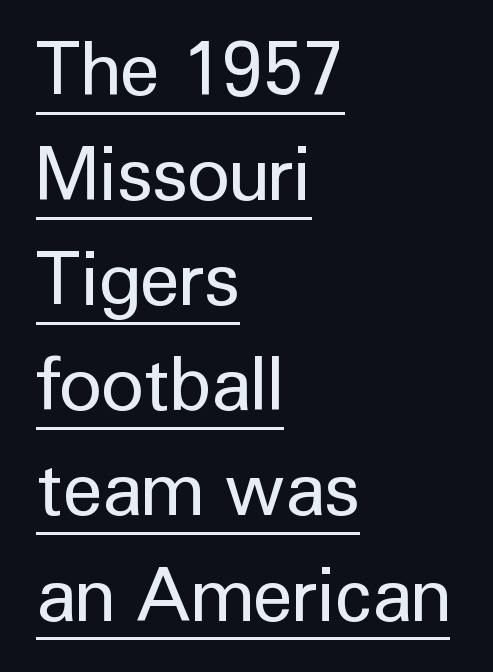
The image shows 73 px regular-weight sans-serif type, upright; set left-aligned, normal line spacing (1.44x), normal letter spacing, underlined; low stroke contrast and a medium x-height.
